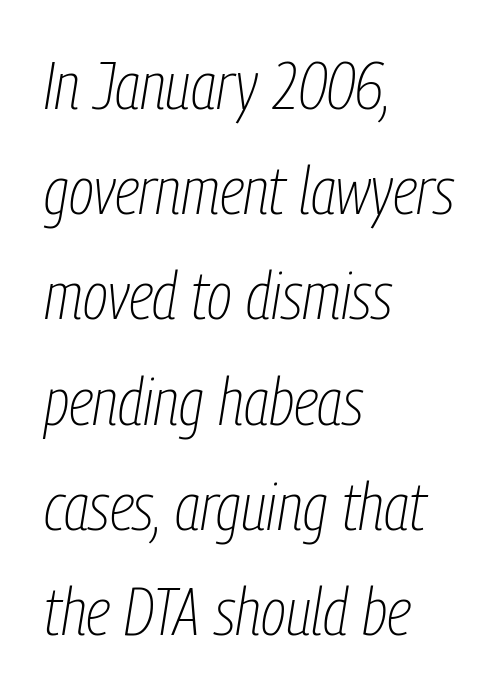
Q: Is the text bold? A: No.
Q: Is the text italic (slanted)? A: Yes, it leans right by about 9 degrees.
Q: Is the text underlined? A: No.
Q: How is the paragraph aligned? A: Left-aligned.
Q: Is the spacing between letters normal or unusually wide? A: Normal.
Q: Is the spacing between lines tight, normal or loose? A: Normal.
Q: Width (condensed, normal, or wide)? A: Condensed.
Q: Stroke contrast? A: Low.
Q: x-height? A: Medium.
Q: Monospaced? A: No.
